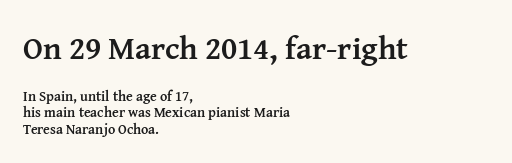
Q: Is the text bold? A: Yes.
Q: Is the text italic (slanted)? A: No, it is upright.
Q: Is the typeface a serif or a sans-serif typeface? A: Serif.
Q: Is the text underlined? A: No.
Q: How is the paragraph aligned? A: Left-aligned.
Q: Is the spacing between letters normal or unusually wide? A: Normal.
Q: Is the spacing between lines tight, normal or loose? A: Tight.
Q: Which block of text is set in a larger size, the first (top) or the second (bottom)? A: The first (top) one.
Q: Width (condensed, normal, or wide)? A: Normal.
Q: Stroke contrast? A: Medium.
Q: x-height? A: Medium.
Q: Monospaced? A: No.
